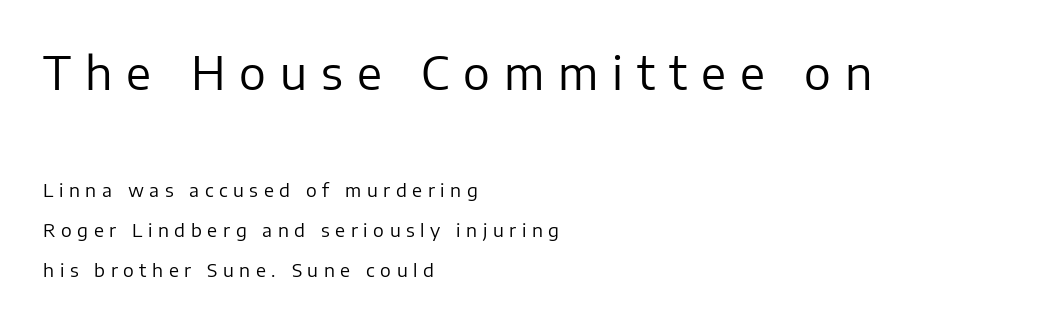
Q: Is the text bold? A: No.
Q: Is the text italic (slanted)? A: No, it is upright.
Q: Is the typeface a serif or a sans-serif typeface? A: Sans-serif.
Q: Is the text underlined? A: No.
Q: How is the paragraph aligned? A: Left-aligned.
Q: Is the spacing between letters normal or unusually wide? A: Unusually wide.
Q: Is the spacing between lines tight, normal or loose? A: Loose.
Q: Which block of text is set in a larger size, the first (top) or the second (bottom)? A: The first (top) one.
Q: Width (condensed, normal, or wide)? A: Normal.
Q: Stroke contrast? A: Low.
Q: x-height? A: Medium.
Q: Monospaced? A: No.
